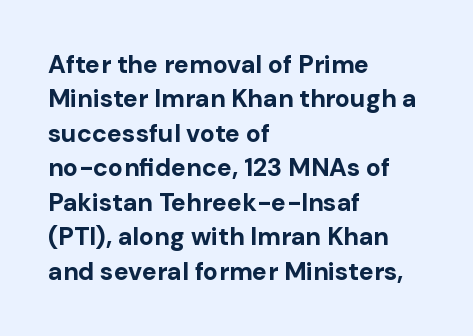
{"italic": "no", "bold": "yes", "underline": "no", "align": "left", "line_spacing": "normal", "line_spacing_ratio": 1.38, "letter_spacing": "normal", "letter_spacing_em": 0.0, "glyph_px": 25}
